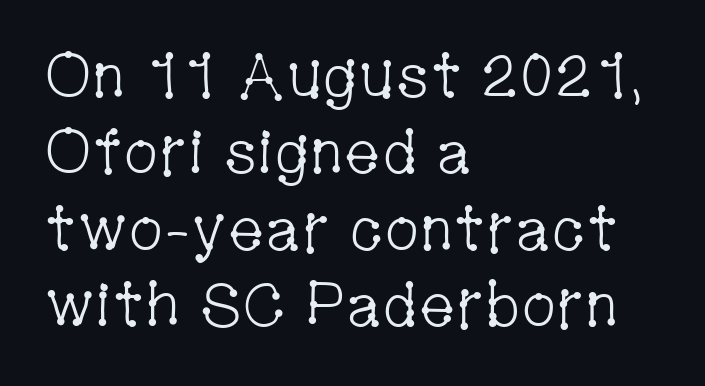
Q: Is the text bold? A: No.
Q: Is the text italic (slanted)? A: No, it is upright.
Q: Is the typeface a serif or a sans-serif typeface? A: Serif.
Q: Is the text underlined? A: No.
Q: How is the paragraph aligned? A: Left-aligned.
Q: Is the spacing between letters normal or unusually wide? A: Normal.
Q: Width (condensed, normal, or wide)? A: Condensed.
Q: Stroke contrast? A: Low.
Q: x-height? A: Medium.
Q: Monospaced? A: No.
